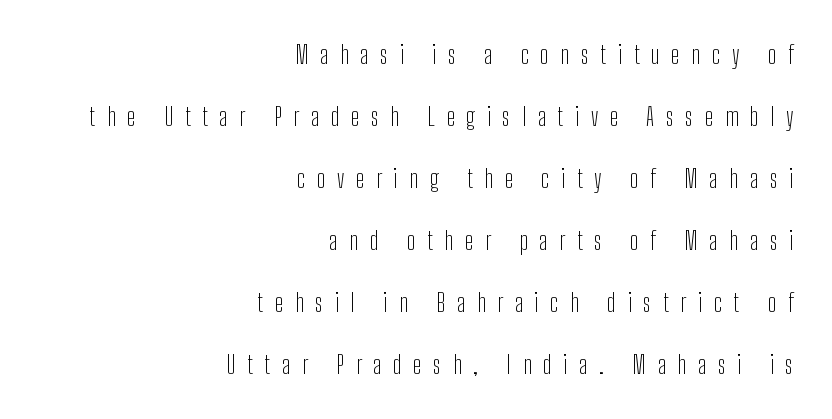
Q: Is the text bold? A: No.
Q: Is the text italic (slanted)? A: No, it is upright.
Q: Is the text underlined? A: No.
Q: How is the paragraph aligned? A: Right-aligned.
Q: Is the spacing between letters normal or unusually wide? A: Unusually wide.
Q: Is the spacing between lines tight, normal or loose? A: Loose.
